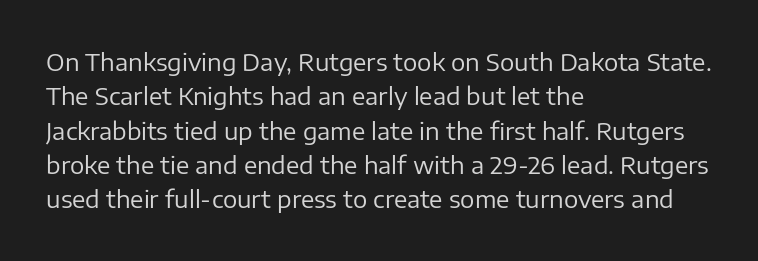
Vertical stems look standard width or narrower in stroke. Default kerning and tracking; the words read as compact shapes. These lines are set flush left with a ragged right edge. The baseline area is clear.
